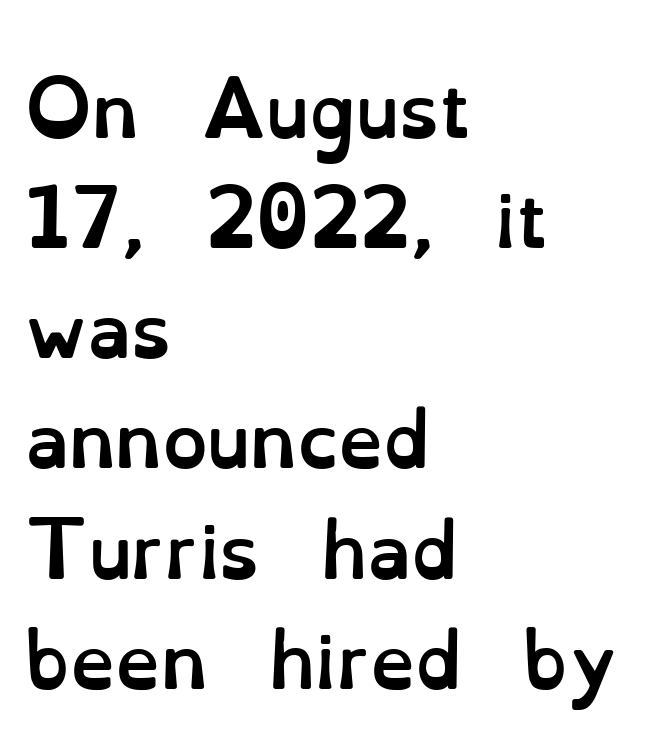
Q: Is the text bold? A: Yes.
Q: Is the text italic (slanted)? A: No, it is upright.
Q: Is the text underlined? A: No.
Q: How is the paragraph aligned? A: Left-aligned.
Q: Is the spacing between letters normal or unusually wide? A: Normal.
Q: Is the spacing between lines tight, normal or loose? A: Normal.
Q: Width (condensed, normal, or wide)? A: Normal.
Q: Stroke contrast? A: Low.
Q: x-height? A: Small.
Q: Monospaced? A: No.
